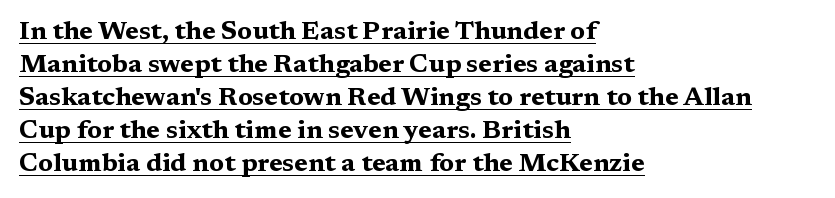
Q: Is the text bold? A: Yes.
Q: Is the text italic (slanted)? A: No, it is upright.
Q: Is the text underlined? A: Yes.
Q: How is the paragraph aligned? A: Left-aligned.
Q: Is the spacing between letters normal or unusually wide? A: Normal.
Q: Is the spacing between lines tight, normal or loose? A: Normal.
